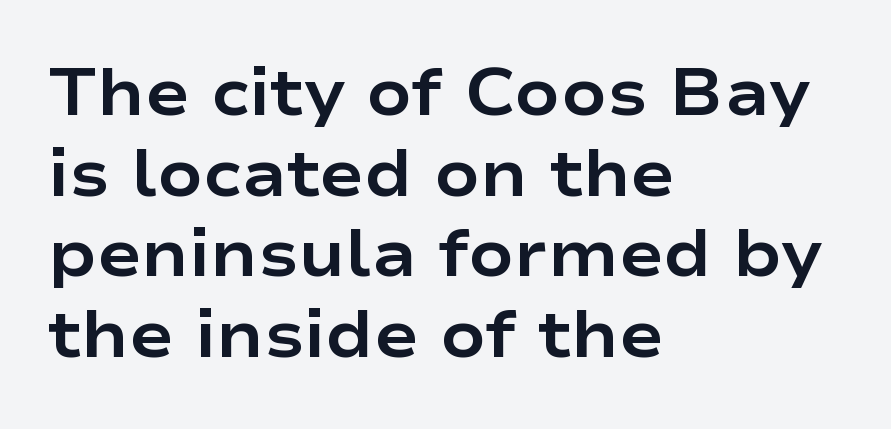
The image shows 66 px bold, wide sans-serif type, upright; set left-aligned, line spacing 1.22x, normal letter spacing, not underlined; low stroke contrast and a medium x-height.
